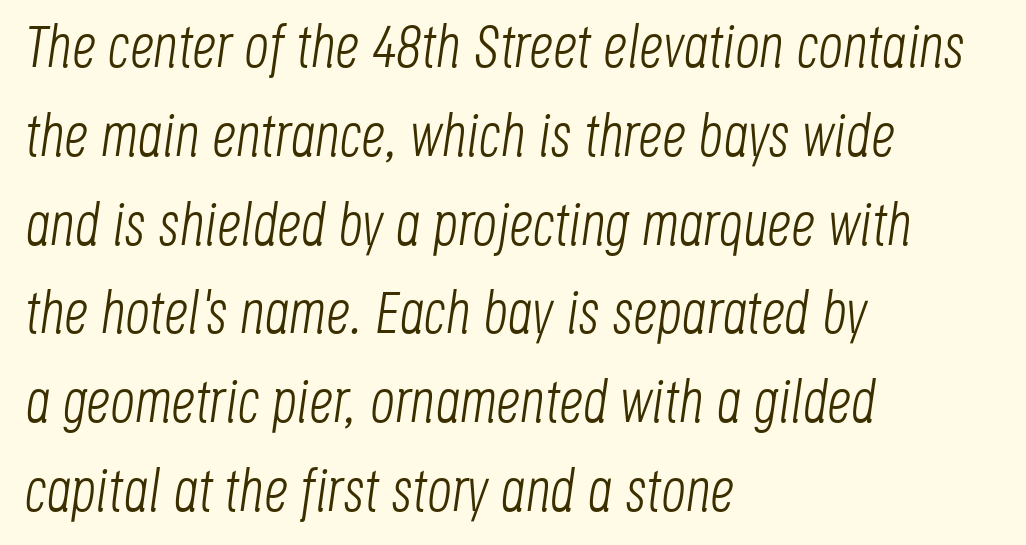
The image shows 60 px light, condensed type, italic (leaning right); set left-aligned, normal line spacing (1.48x), normal letter spacing, not underlined; low stroke contrast and a large x-height.
